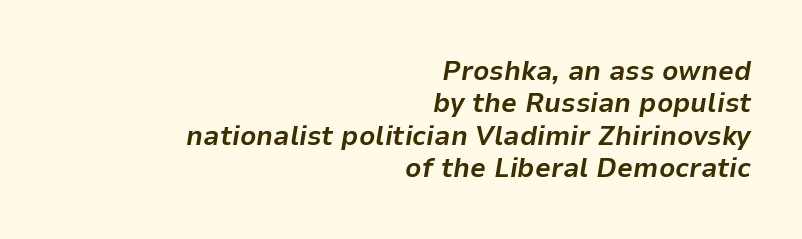
{"italic": "yes", "lean": "right", "slant_degrees": 9, "bold": "yes", "weight": "bold", "width": "normal", "stroke_contrast": "low", "x_height": "medium", "monospaced": "no", "underline": "no", "align": "right", "line_spacing_ratio": 1.16, "letter_spacing": "normal", "letter_spacing_em": 0.0, "glyph_px": 28}
